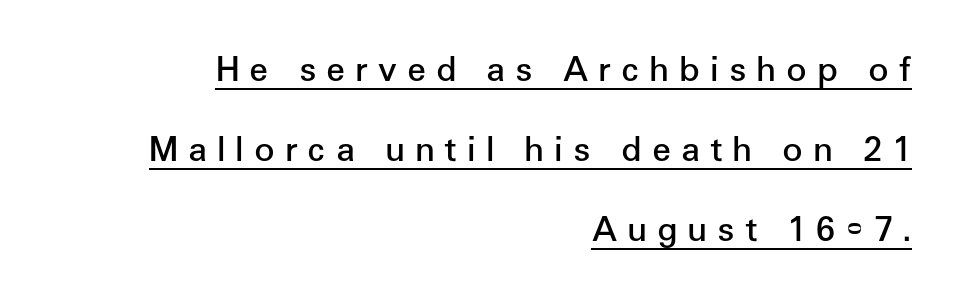
{"serif": "no", "italic": "no", "bold": "semi", "weight": "semibold", "width": "normal", "stroke_contrast": "low", "x_height": "medium", "monospaced": "no", "underline": "yes", "align": "right", "line_spacing": "loose", "line_spacing_ratio": 2.35, "letter_spacing": "wide", "letter_spacing_em": 0.29, "glyph_px": 34}
